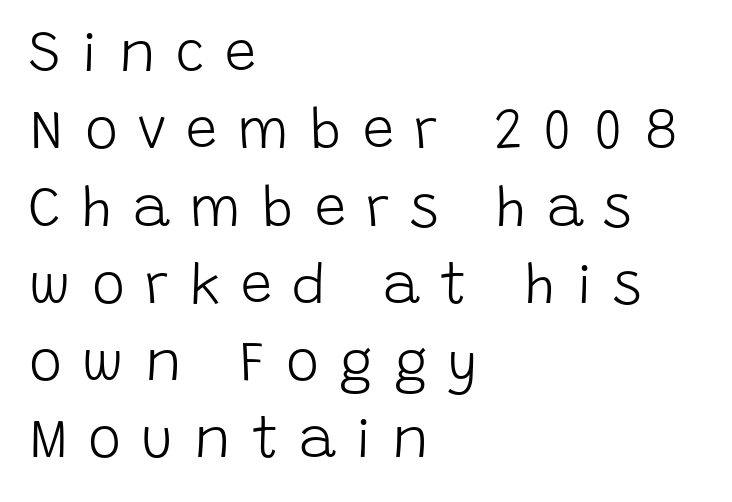
Observe the wide spacing: letters keep a clear distance from each other. These lines are composed in type without serifs. Vertical spacing — default. Has an underline been added? It has not. Spacing verdict: proportional, widths tailored to each character.
